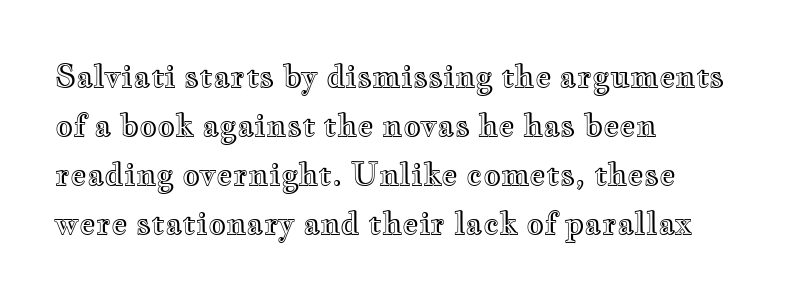
{"italic": "no", "width": "wide", "x_height": "small", "monospaced": "no", "underline": "no", "align": "left", "line_spacing": "normal", "line_spacing_ratio": 1.58, "letter_spacing": "normal", "letter_spacing_em": 0.0, "glyph_px": 31}
